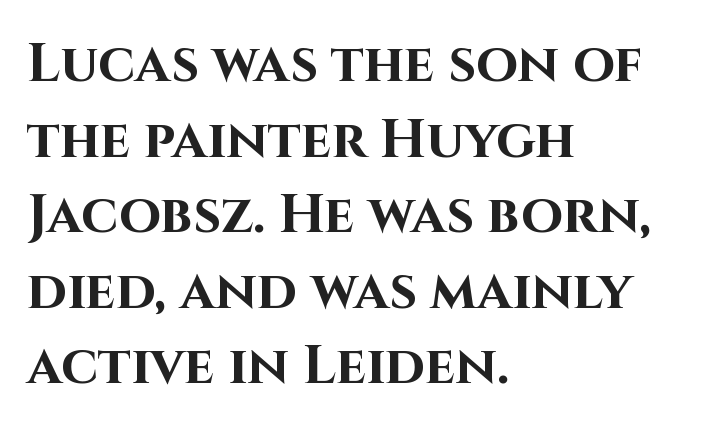
Each glyph is drawn with heavy, bold strokes. Visually the block forms a straight wall on the left and a jagged coastline on the right. Posture: upright roman. Underline: absent.
